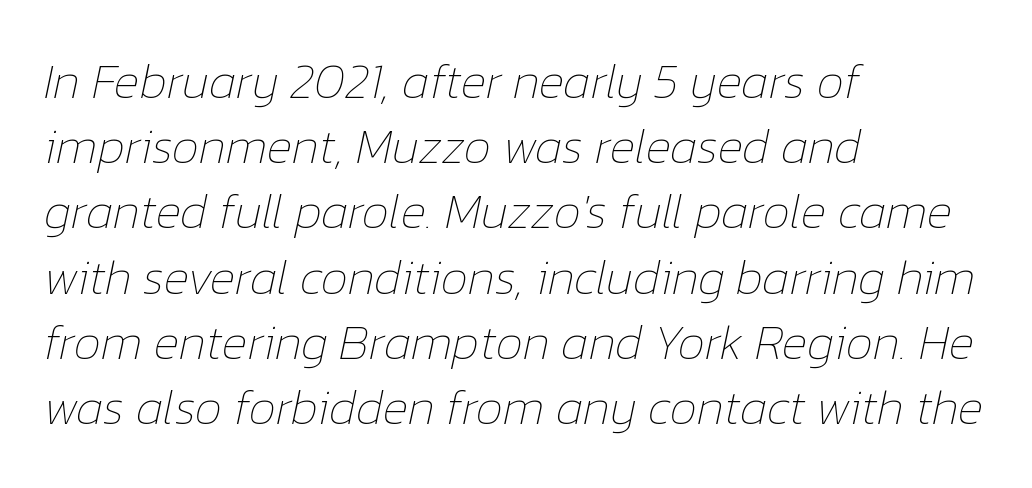
The image shows 49 px thin type, italic (leaning right); set left-aligned, normal line spacing (1.33x), normal letter spacing, not underlined; low stroke contrast and a medium x-height.
